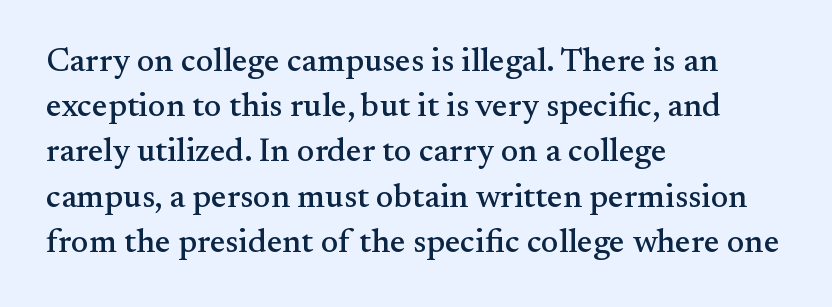
Each letter's strokes conclude with small projecting serifs. These lines stack with their left ends in a neat column. Leading matches the norm, producing a regular column. The gap between lines stays unmarked. Nope, not italic — everything's standing straight. Do the characters align in a grid? No, the font is proportional.
